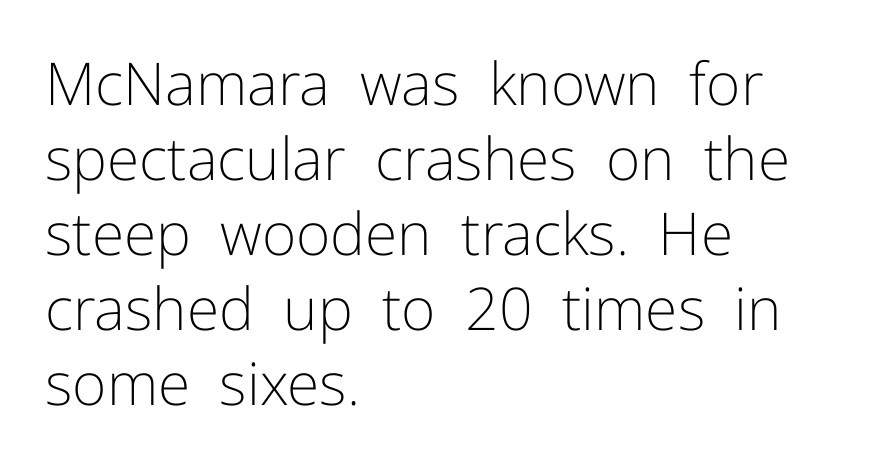
{"serif": "no", "italic": "no", "bold": "no", "weight": "light", "width": "normal", "stroke_contrast": "low", "x_height": "medium", "monospaced": "no", "underline": "no", "align": "left", "line_spacing": "normal", "line_spacing_ratio": 1.27, "letter_spacing": "normal", "letter_spacing_em": 0.0, "glyph_px": 59}
